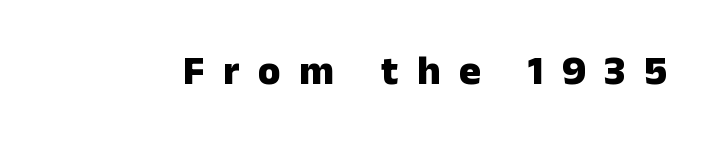
{"serif": "no", "italic": "no", "bold": "yes", "weight": "heavy", "width": "normal", "stroke_contrast": "low", "x_height": "medium", "monospaced": "no", "underline": "no", "letter_spacing": "wide", "letter_spacing_em": 0.45, "glyph_px": 41}
